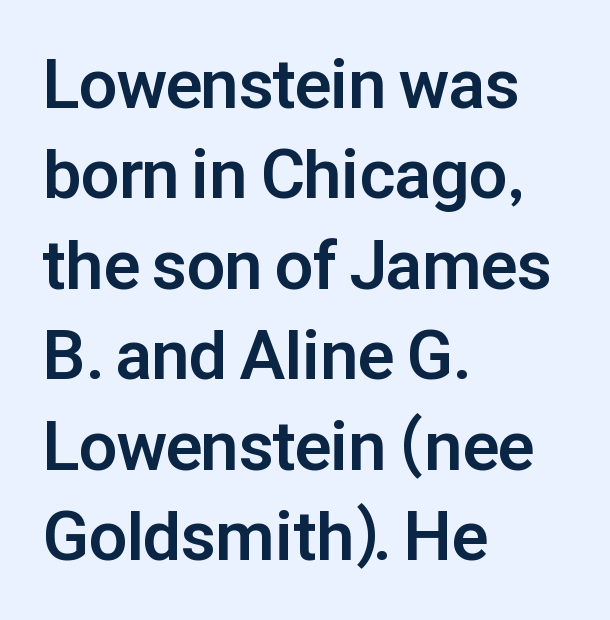
A classic flush-left, rag-right setting is used for this passage. The letters are bold, with thick, heavy strokes. Classification — sans serif. The type is set solid horizontally, with unmodified tracking.
